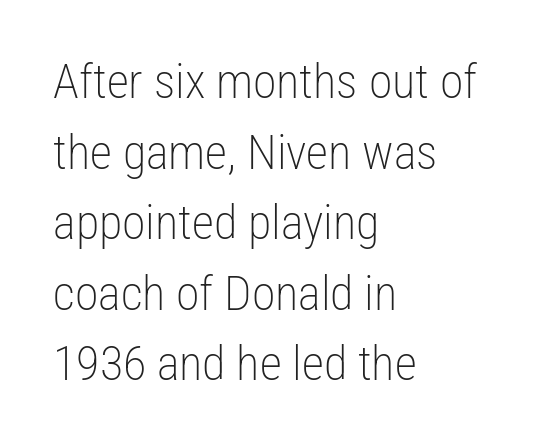
Characters follow at the spacing the type designer built in. A sans-serif font was chosen for this passage. Rendered with straight, roman letterforms. The vertical gap from one line to the next is medium. In CSS terms this would be text-align: left. The font sits on the lighter half of the weight spectrum, regular included.
